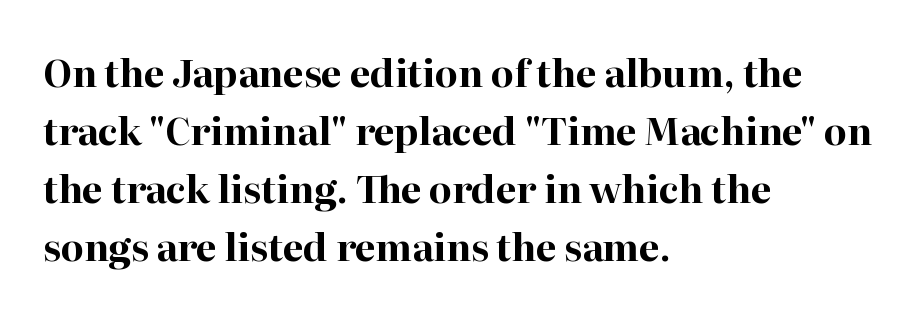
{"serif": "yes", "italic": "no", "bold": "yes", "weight": "bold", "width": "normal", "stroke_contrast": "high", "x_height": "medium", "monospaced": "no", "underline": "no", "align": "left", "line_spacing": "normal", "line_spacing_ratio": 1.57, "letter_spacing": "normal", "letter_spacing_em": 0.0, "glyph_px": 37}
